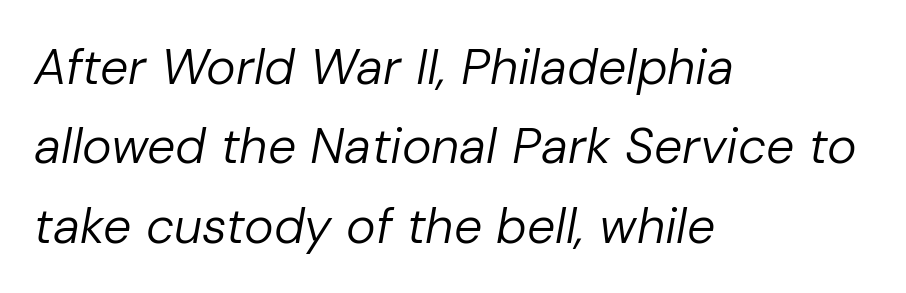
Q: Is the text bold? A: No.
Q: Is the text italic (slanted)? A: Yes, it leans right by about 10 degrees.
Q: Is the text underlined? A: No.
Q: How is the paragraph aligned? A: Left-aligned.
Q: Is the spacing between letters normal or unusually wide? A: Normal.
Q: Is the spacing between lines tight, normal or loose? A: Normal.
Q: Width (condensed, normal, or wide)? A: Normal.
Q: Stroke contrast? A: Low.
Q: x-height? A: Medium.
Q: Monospaced? A: No.
